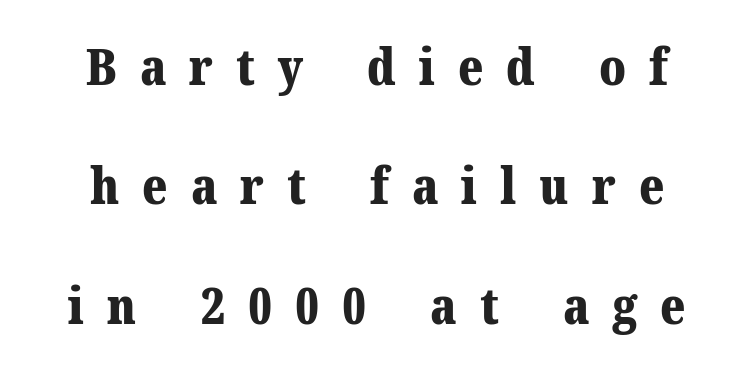
The image shows 51 px bold serif type, upright; set centered, loose line spacing (2.34x), unusually wide letter spacing (+0.45 em), not underlined; medium stroke contrast and a medium x-height.
